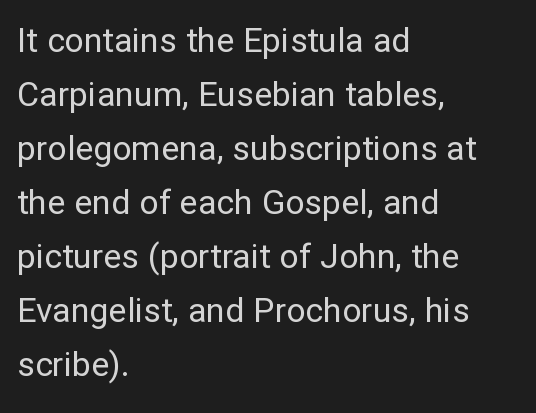
The image shows 34 px regular-weight sans-serif type, upright; set left-aligned, normal line spacing (1.59x), normal letter spacing, not underlined; low stroke contrast and a medium x-height.
